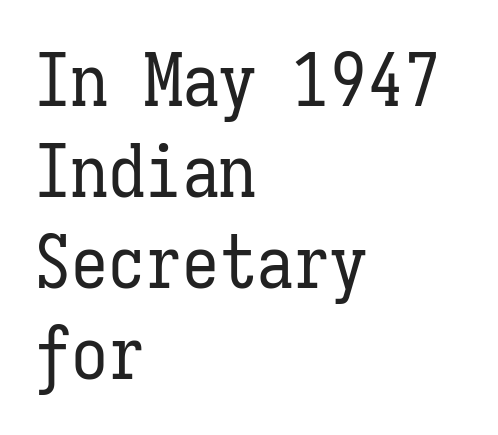
Italic? Not at all — the glyphs are vertical. Is this a fixed-width face? Yes — each glyph sits in an identical cell. Observe the ordinary spacing: letters are neighbours, not strangers. Vertical stems look standard width or narrower in stroke.
